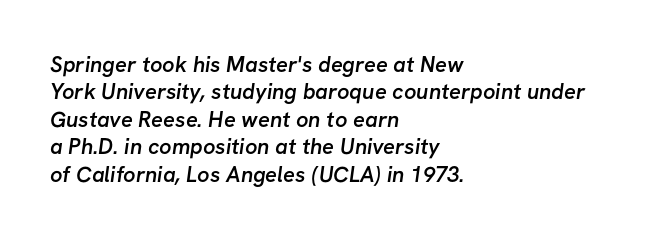
Whoever set this chose a conventional vertical rhythm. Honestly, the letter spacing is just normal — you wouldn't notice it. On the weight axis this lands at semibold, roughly 600. Line beginnings align vertically; line endings do not. The zone under the glyphs is completely vacant.
